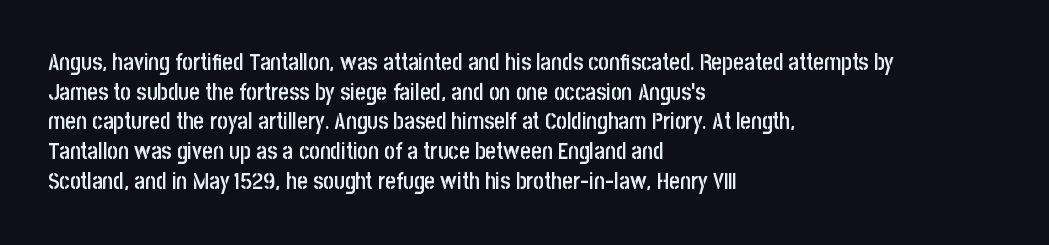
Q: Is the text bold? A: Semi-bold.
Q: Is the text italic (slanted)? A: No, it is upright.
Q: Is the text underlined? A: No.
Q: How is the paragraph aligned? A: Left-aligned.
Q: Is the spacing between letters normal or unusually wide? A: Normal.
Q: Is the spacing between lines tight, normal or loose? A: Normal.
